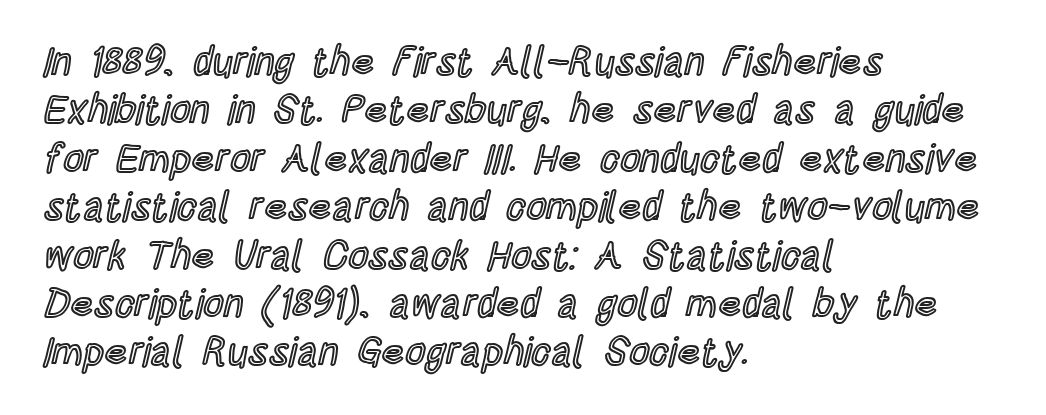
{"width": "condensed", "x_height": "large", "monospaced": "no", "underline": "no", "align": "left", "line_spacing_ratio": 1.21, "letter_spacing": "normal", "letter_spacing_em": 0.0, "glyph_px": 40}
